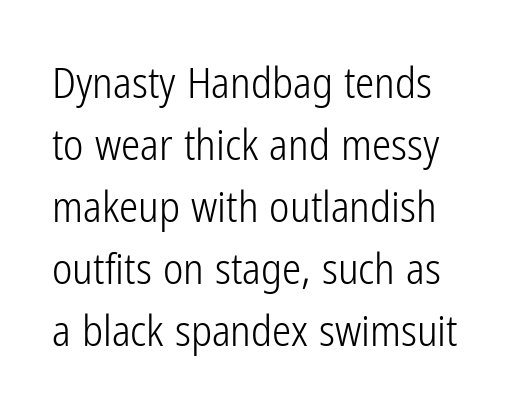
The image shows 43 px light, condensed sans-serif type, upright; set normal line spacing (1.44x), normal letter spacing, not underlined; low stroke contrast and a medium x-height.
